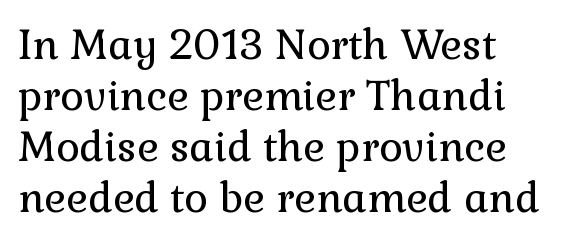
Stem width sits at or under what a default text font uses. The font's upright variant was chosen for this text. The rendering keeps characters at their native spacing. These lines are rendered in a variable-pitch font. Descenders are the only things crossing below the line.
